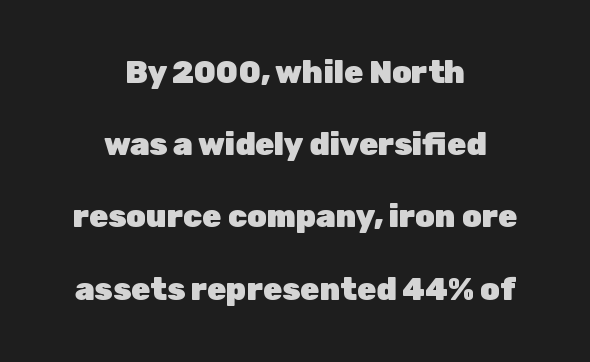
{"serif": "no", "italic": "no", "bold": "yes", "weight": "heavy", "width": "normal", "stroke_contrast": "low", "x_height": "medium", "monospaced": "no", "underline": "no", "align": "center", "line_spacing": "loose", "line_spacing_ratio": 2.33, "letter_spacing": "normal", "letter_spacing_em": 0.0, "glyph_px": 31}
